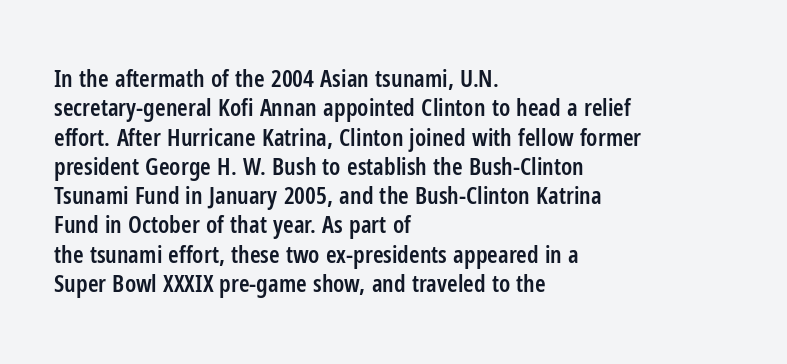
{"italic": "no", "bold": "semi", "underline": "no", "align": "left", "line_spacing_ratio": 1.22, "letter_spacing": "normal", "letter_spacing_em": 0.0, "glyph_px": 24}
